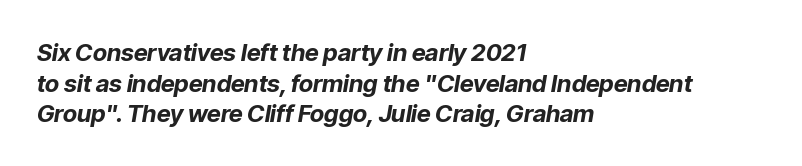
Q: Is the text bold? A: Yes.
Q: Is the text italic (slanted)? A: Yes, it leans right by about 9 degrees.
Q: Is the text underlined? A: No.
Q: How is the paragraph aligned? A: Left-aligned.
Q: Is the spacing between letters normal or unusually wide? A: Normal.
Q: Is the spacing between lines tight, normal or loose? A: Normal.
